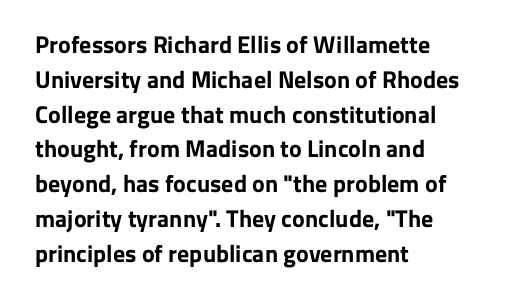
The image shows 24 px bold type, upright; set left-aligned, normal line spacing (1.45x), normal letter spacing, not underlined.
